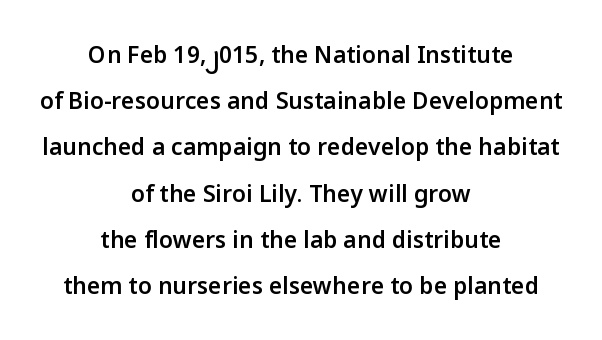
Honestly, the rows look like they've been pulled way apart. Check the space under the baseline: it is left empty. Stems and bowls a touch heavier than normal — semibold. Honestly, the letter spacing is just normal — you wouldn't notice it. Is the block centered? Yes — each line is placed symmetrically about the middle. Posture: upright roman.
